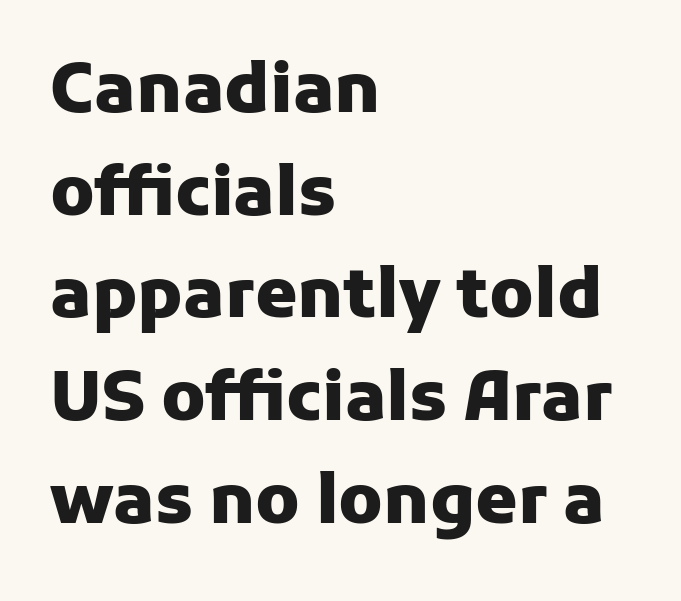
Stroke terminals: plain, sans-serif. Check under the words: just untouched page. One glance says typical: line gaps are just what's usual. Vertical strokes here are truly vertical. Strokes here are thick enough to call this a true bold.
